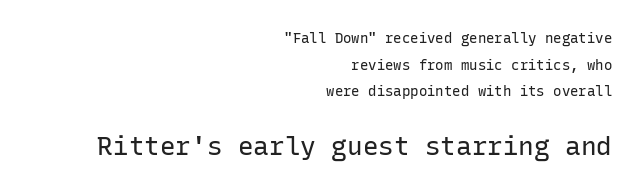
The image shows 26 px text type, upright; set right-aligned, loose line spacing (1.9x), normal letter spacing, not underlined; the second (bottom) block is 1.86x larger.
